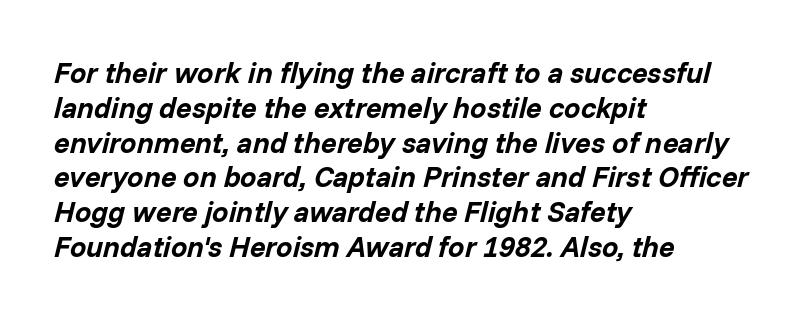
Each word holds together tightly as a unit, with standard inter-letter gaps. The passage shown is typed in a proportional face where columns would drift. Typesetter's note: full bold, strokes at maximum text heaviness. Horizontal alignment here is leftward, the default for most running prose. The baseline area is clear.
